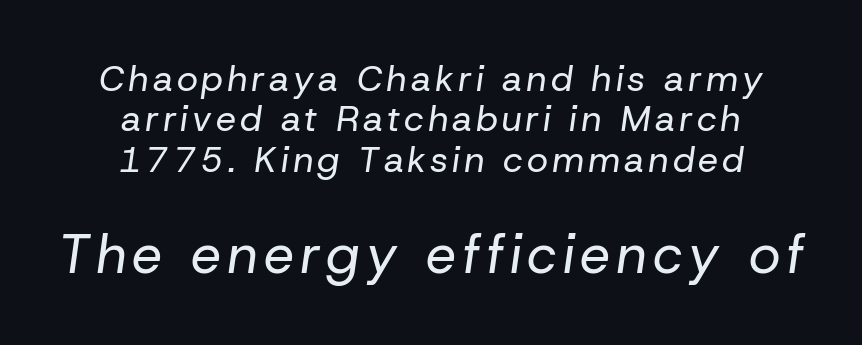
{"italic": "yes", "lean": "right", "slant_degrees": 8, "bold": "no", "weight": "regular", "width": "normal", "stroke_contrast": "low", "x_height": "medium", "monospaced": "no", "underline": "no", "align": "center", "line_spacing": "tight", "line_spacing_ratio": 1.12, "larger_block": "second", "size_ratio": 1.5, "glyph_px": 54}
